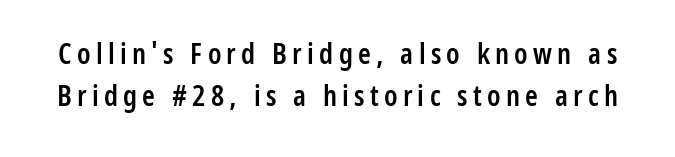
The image shows 29 px semibold, condensed sans-serif type, upright; set normal line spacing (1.46x), not underlined; low stroke contrast and a medium x-height.
